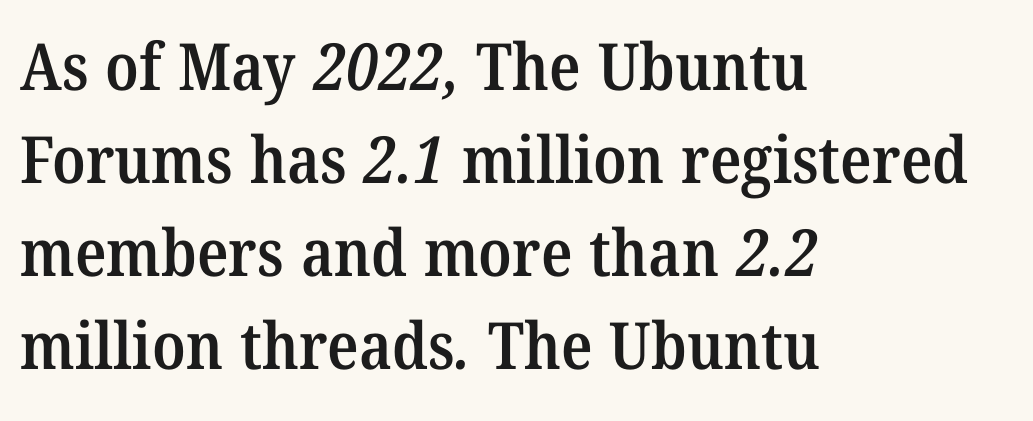
The zone under the glyphs is completely vacant. A somewhat darkened texture: the type is semibold rather than bold. Is the letter spacing exaggerated? No — it looks like the ordinary default. The typesetter chose a ragged-right arrangement here. How would I describe the line gaps? Plain and ordinary. A typesetter would call this proportional, since set widths differ per character.
